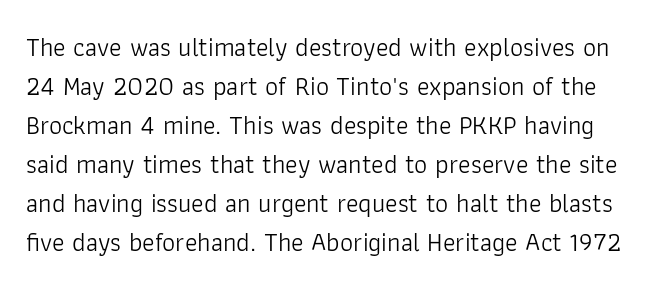
{"italic": "no", "bold": "no", "underline": "no", "line_spacing": "normal", "line_spacing_ratio": 1.5, "letter_spacing": "normal", "letter_spacing_em": 0.0, "glyph_px": 26}
